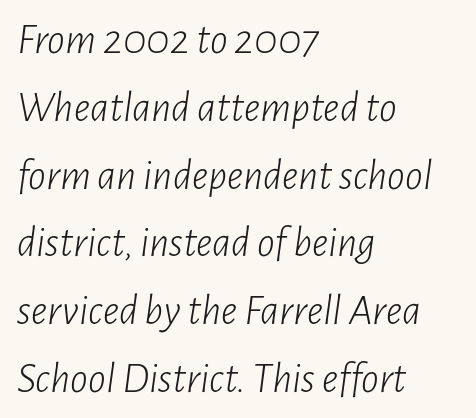
The image shows 44 px light, condensed type, italic (leaning right); set left-aligned, normal line spacing (1.54x), normal letter spacing, not underlined; low stroke contrast and a medium x-height.
